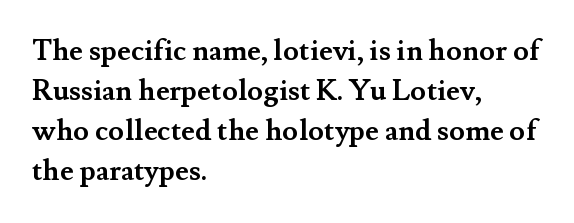
{"serif": "yes", "italic": "no", "bold": "yes", "weight": "semibold", "width": "normal", "stroke_contrast": "medium", "x_height": "small", "monospaced": "no", "underline": "no", "align": "left", "line_spacing": "normal", "line_spacing_ratio": 1.38, "letter_spacing": "normal", "letter_spacing_em": 0.0, "glyph_px": 29}
